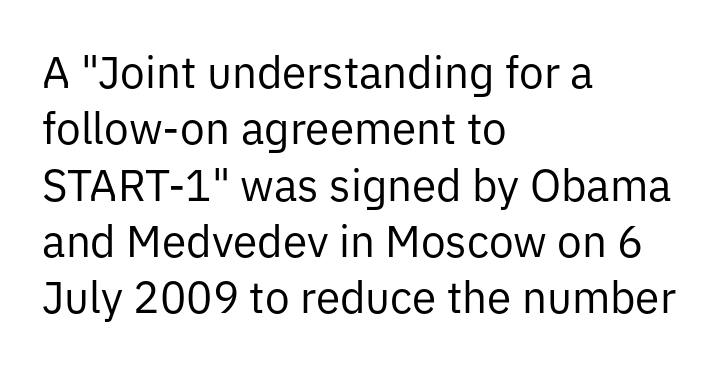
Q: Is the text bold? A: No.
Q: Is the text italic (slanted)? A: No, it is upright.
Q: Is the typeface a serif or a sans-serif typeface? A: Sans-serif.
Q: Is the text underlined? A: No.
Q: How is the paragraph aligned? A: Left-aligned.
Q: Is the spacing between letters normal or unusually wide? A: Normal.
Q: Is the spacing between lines tight, normal or loose? A: Normal.
Q: Width (condensed, normal, or wide)? A: Normal.
Q: Stroke contrast? A: Low.
Q: x-height? A: Medium.
Q: Monospaced? A: No.
